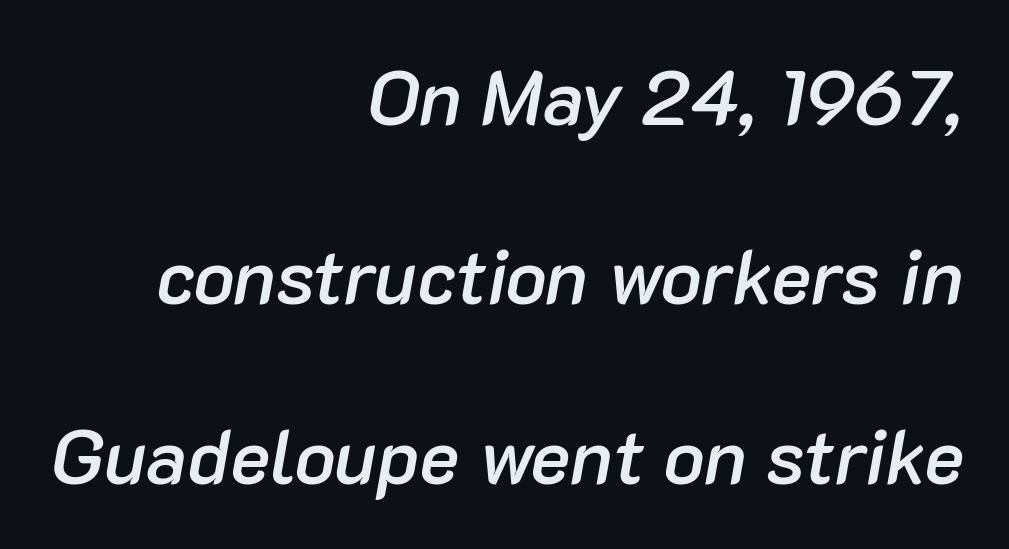
Q: Is the text bold? A: Semi-bold.
Q: Is the text italic (slanted)? A: Yes, it leans right by about 10 degrees.
Q: Is the text underlined? A: No.
Q: How is the paragraph aligned? A: Right-aligned.
Q: Is the spacing between letters normal or unusually wide? A: Normal.
Q: Is the spacing between lines tight, normal or loose? A: Loose.
Q: Width (condensed, normal, or wide)? A: Normal.
Q: Stroke contrast? A: Low.
Q: x-height? A: Medium.
Q: Monospaced? A: No.
